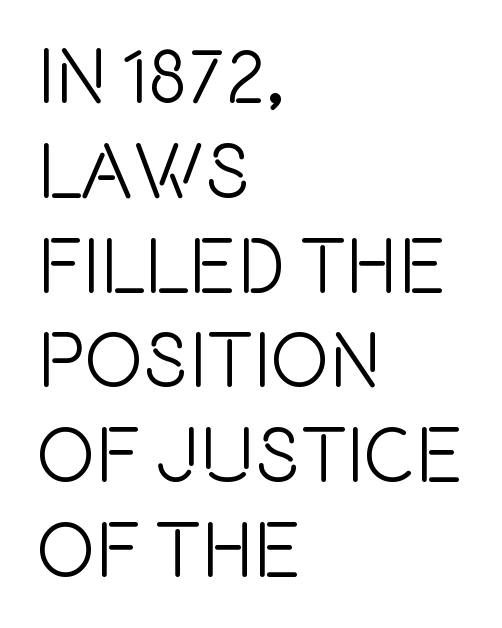
The image shows 79 px condensed sans-serif type, upright; set left-aligned, line spacing 1.2x, normal letter spacing, not underlined; a large x-height.
